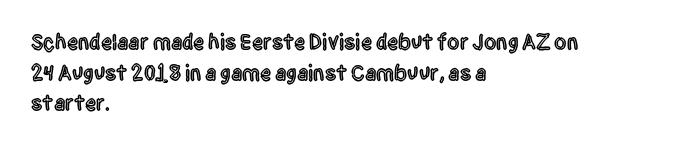
Q: Is the text italic (slanted)? A: No, it is upright.
Q: Is the text underlined? A: No.
Q: How is the paragraph aligned? A: Left-aligned.
Q: Is the spacing between letters normal or unusually wide? A: Normal.
Q: Is the spacing between lines tight, normal or loose? A: Normal.
